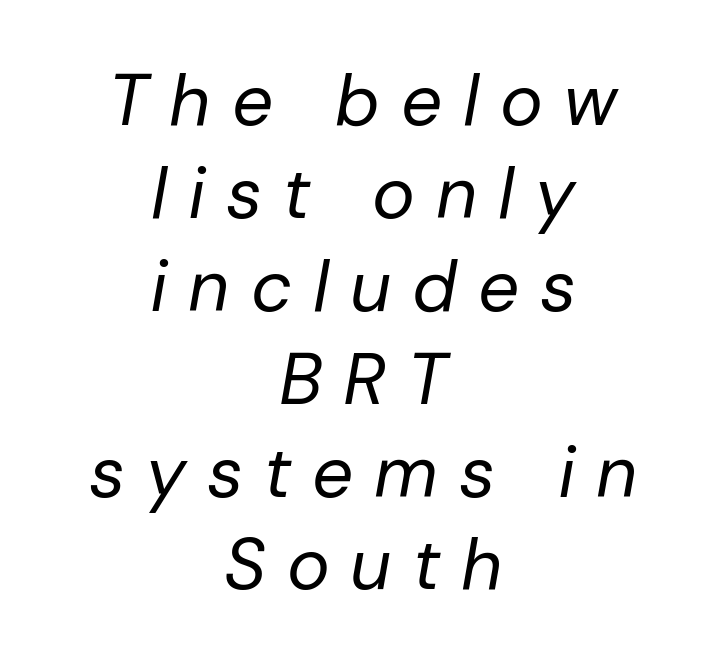
The image shows 72 px regular-weight type, italic (leaning right); set centered, normal line spacing (1.29x), unusually wide letter spacing (+0.29 em), not underlined; low stroke contrast and a medium x-height.
